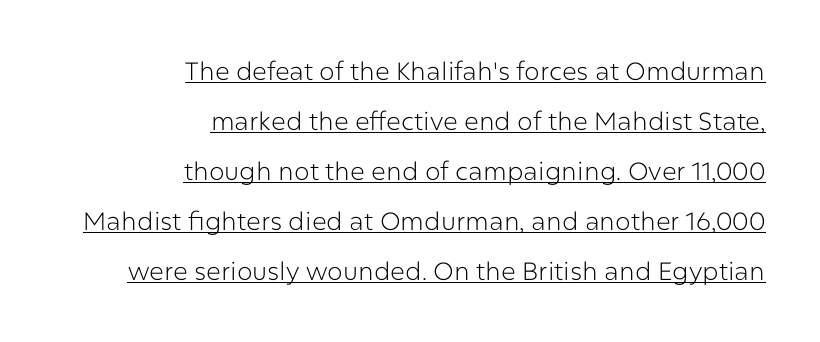
The image shows 25 px text type, upright; set right-aligned, loose line spacing (2.0x), normal letter spacing, underlined.
